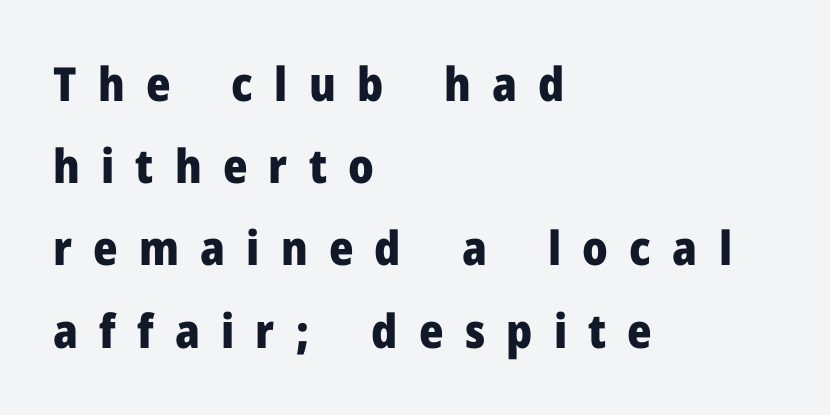
{"serif": "no", "italic": "no", "bold": "yes", "weight": "heavy", "width": "normal", "stroke_contrast": "low", "x_height": "medium", "monospaced": "no", "underline": "no", "align": "left", "line_spacing_ratio": 1.75, "letter_spacing": "wide", "letter_spacing_em": 0.45, "glyph_px": 47}
